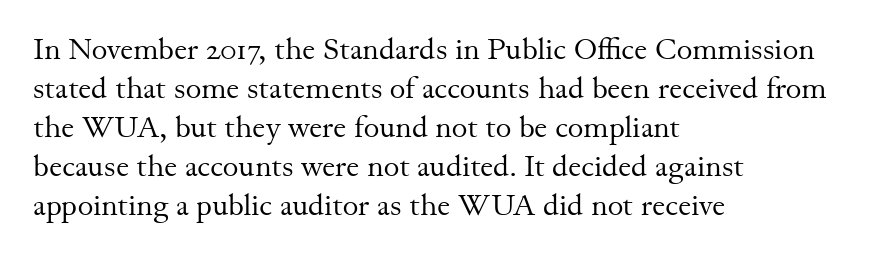
{"serif": "yes", "italic": "no", "bold": "no", "weight": "regular", "width": "normal", "stroke_contrast": "medium", "x_height": "small", "monospaced": "no", "underline": "no", "align": "left", "line_spacing": "normal", "line_spacing_ratio": 1.3, "letter_spacing": "normal", "letter_spacing_em": 0.0, "glyph_px": 30}
